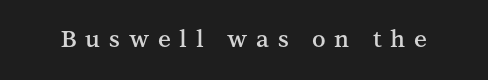
Q: Is the text bold? A: Semi-bold.
Q: Is the text italic (slanted)? A: No, it is upright.
Q: Is the text underlined? A: No.
Q: Is the spacing between letters normal or unusually wide? A: Unusually wide.
